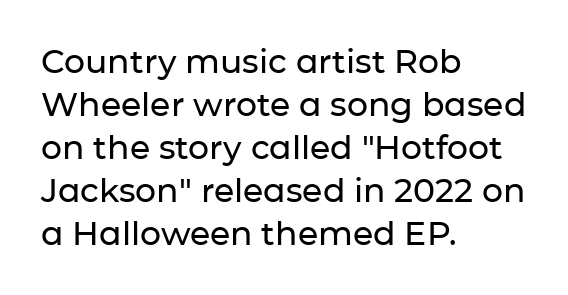
The image shows 33 px sans-serif type, upright; set left-aligned, normal line spacing (1.3x), normal letter spacing, not underlined; low stroke contrast and a medium x-height.
